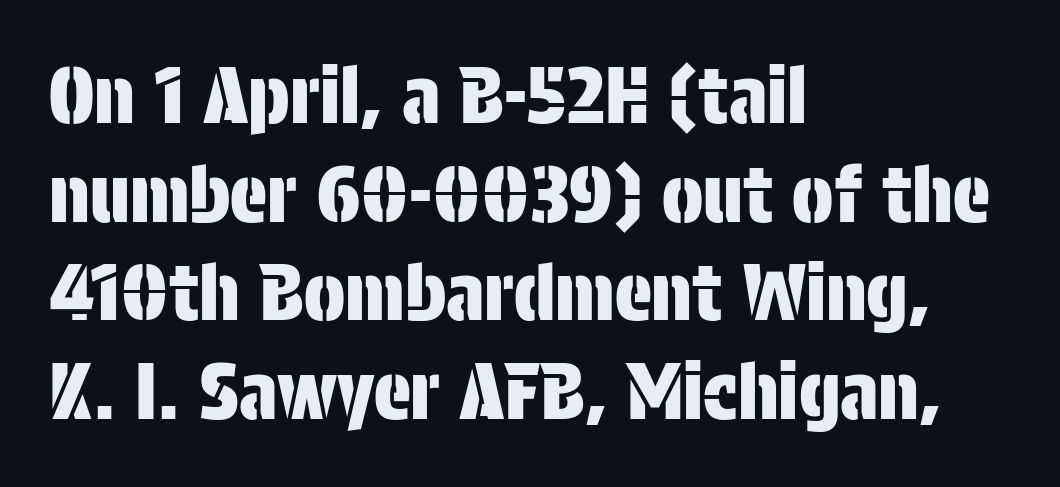
This sample uses a sans-serif face. Do the characters align in a grid? No, the font is proportional. In CSS terms this would be text-align: left. The specimen reads as upright at a glance.
